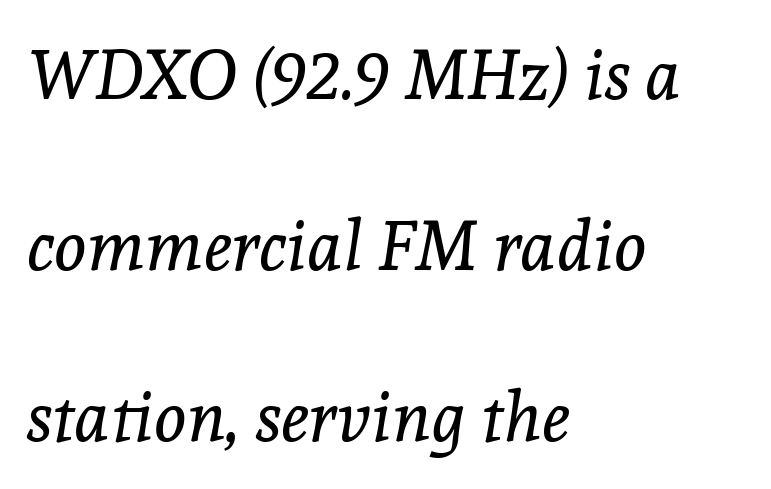
{"serif": "yes", "italic": "yes", "lean": "right", "slant_degrees": 8, "bold": "no", "weight": "regular", "width": "normal", "x_height": "medium", "monospaced": "no", "underline": "no", "align": "left", "line_spacing": "loose", "line_spacing_ratio": 2.48, "letter_spacing": "normal", "letter_spacing_em": 0.0, "glyph_px": 69}
